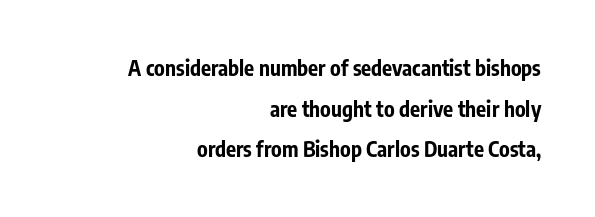
Q: Is the text bold? A: Yes.
Q: Is the text italic (slanted)? A: No, it is upright.
Q: Is the text underlined? A: No.
Q: How is the paragraph aligned? A: Right-aligned.
Q: Is the spacing between letters normal or unusually wide? A: Normal.
Q: Is the spacing between lines tight, normal or loose? A: Loose.
